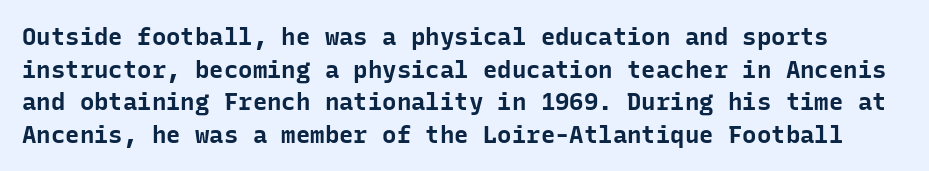
The image shows 24 px bold type, upright; set normal line spacing (1.36x), normal letter spacing, not underlined.
